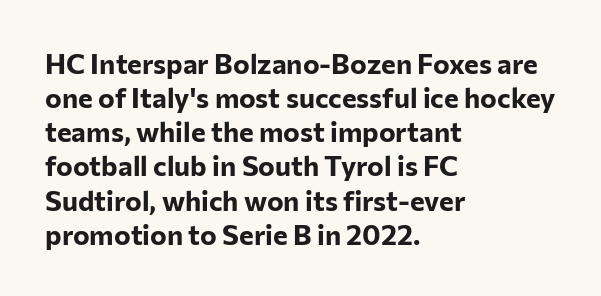
The image shows 28 px bold sans-serif type, upright; set left-aligned, line spacing 1.22x, normal letter spacing, not underlined; low stroke contrast and a medium x-height.
